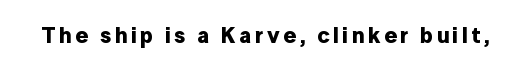
The image shows 22 px bold type, upright; set not underlined.
